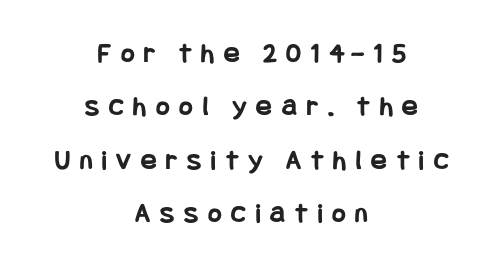
Reading down the block, each line starts at a different indent, mirrored at its end. Each letter's strokes conclude bluntly, with no projecting serifs. The face used here is rendered with a markedly widened letterfit. Any mark beneath the type? The region is blank.
